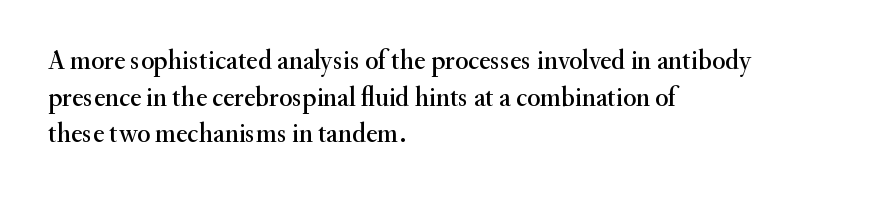
Alignment: flush left. The lettering stays uniformly vertical, giving the passage a roman look. The block of text has a typical density, with ordinary space between rows. Beneath every word, the page is bare. Compared with typical body copy, the letter spacing here is the same.
